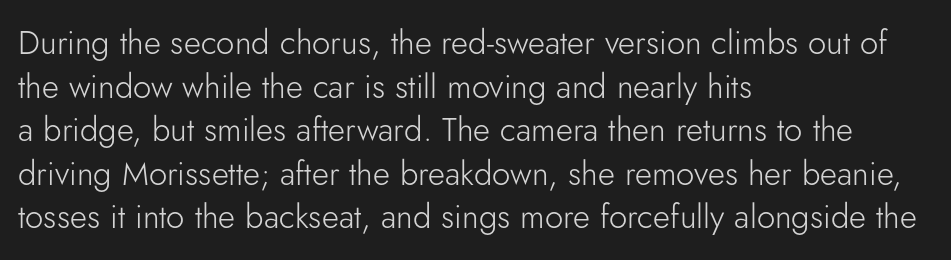
The image shows 33 px light sans-serif type, upright; set left-aligned, normal line spacing (1.32x), normal letter spacing, not underlined; low stroke contrast and a small x-height.
